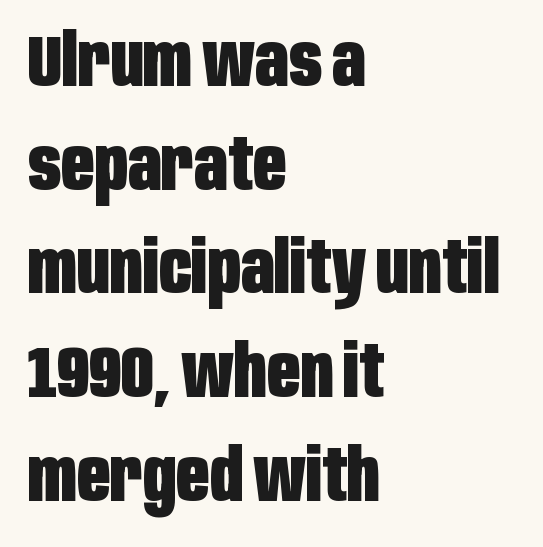
Italic: no, the glyphs are upright roman. The letterforms sit shoulder to shoulder at normal distance. The face used here is proportionally spaced, like ordinary book or web type. Chunky letters — that's bold for sure.
